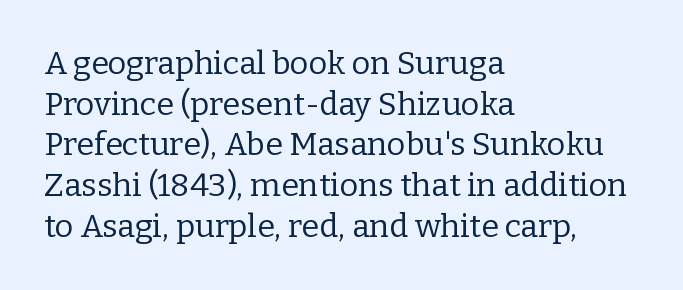
{"serif": "yes", "italic": "no", "bold": "no", "weight": "regular", "width": "normal", "stroke_contrast": "low", "x_height": "medium", "monospaced": "no", "underline": "no", "align": "left", "line_spacing": "normal", "line_spacing_ratio": 1.27, "letter_spacing": "normal", "letter_spacing_em": 0.0, "glyph_px": 32}
